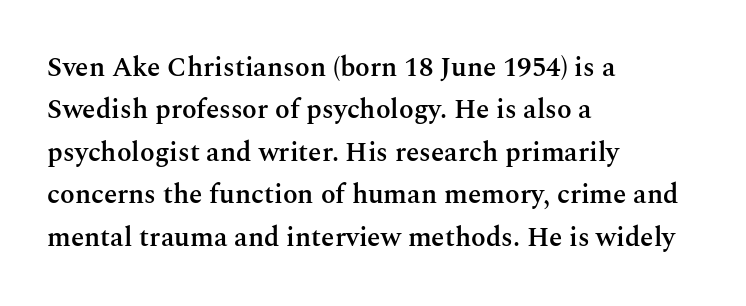
{"italic": "no", "bold": "semi", "underline": "no", "align": "left", "line_spacing": "normal", "line_spacing_ratio": 1.57, "letter_spacing": "normal", "letter_spacing_em": 0.0, "glyph_px": 27}
